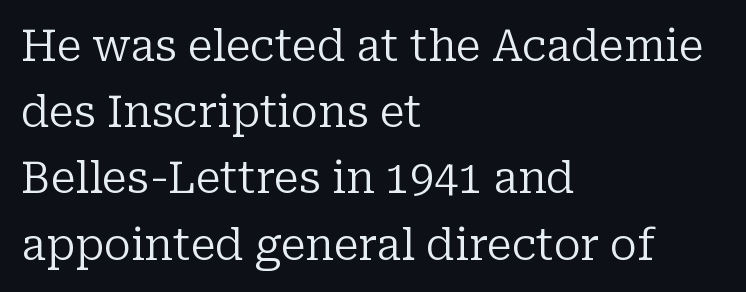
Q: Is the text bold? A: No.
Q: Is the text italic (slanted)? A: No, it is upright.
Q: Is the typeface a serif or a sans-serif typeface? A: Serif.
Q: Is the text underlined? A: No.
Q: How is the paragraph aligned? A: Left-aligned.
Q: Is the spacing between letters normal or unusually wide? A: Normal.
Q: Is the spacing between lines tight, normal or loose? A: Normal.
Q: Width (condensed, normal, or wide)? A: Normal.
Q: Stroke contrast? A: Low.
Q: x-height? A: Medium.
Q: Monospaced? A: No.
